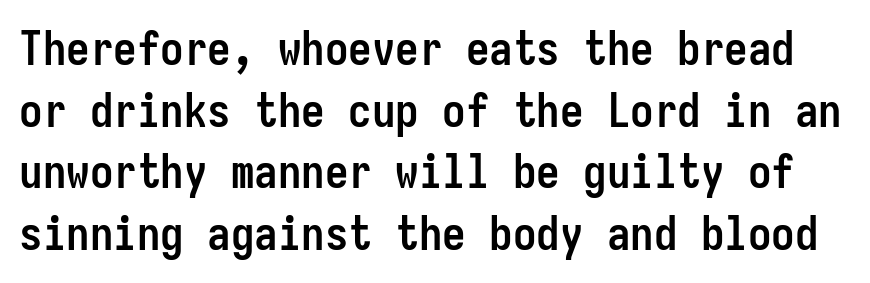
Q: Is the text bold? A: Yes.
Q: Is the text italic (slanted)? A: No, it is upright.
Q: Is the typeface a serif or a sans-serif typeface? A: Sans-serif.
Q: Is the text underlined? A: No.
Q: Is the spacing between letters normal or unusually wide? A: Normal.
Q: Is the spacing between lines tight, normal or loose? A: Normal.
Q: Width (condensed, normal, or wide)? A: Condensed.
Q: Stroke contrast? A: Low.
Q: x-height? A: Medium.
Q: Monospaced? A: Yes.
